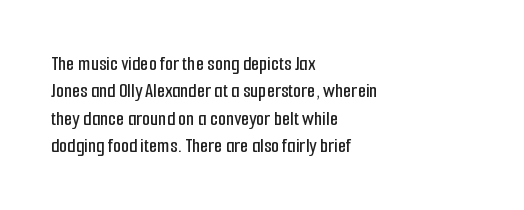
Q: Is the text italic (slanted)? A: No, it is upright.
Q: Is the text underlined? A: No.
Q: How is the paragraph aligned? A: Left-aligned.
Q: Is the spacing between letters normal or unusually wide? A: Normal.
Q: Is the spacing between lines tight, normal or loose? A: Normal.
